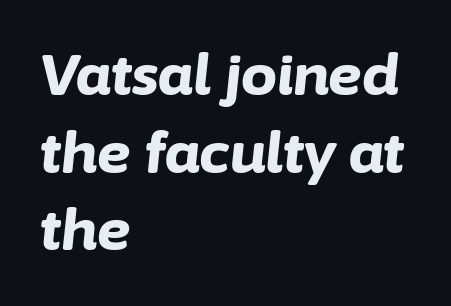
The image shows 57 px bold type, italic (leaning right); set left-aligned, normal line spacing (1.36x), normal letter spacing, not underlined; low stroke contrast and a medium x-height.
